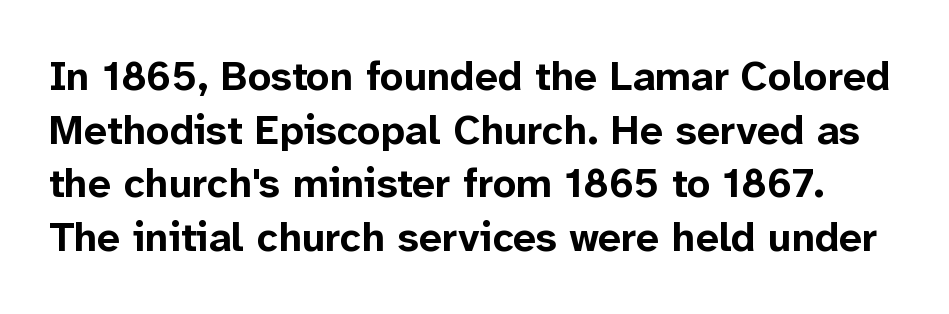
The image shows 41 px bold sans-serif type, upright; set normal line spacing (1.31x), normal letter spacing, not underlined; low stroke contrast and a medium x-height.
